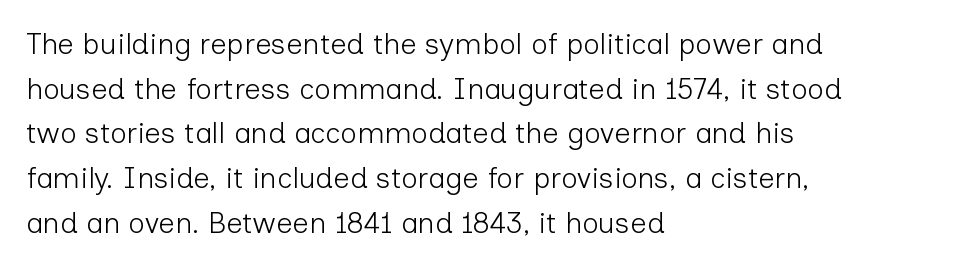
The image shows 29 px light sans-serif type, upright; set left-aligned, normal line spacing (1.54x), normal letter spacing, not underlined; low stroke contrast and a medium x-height.
